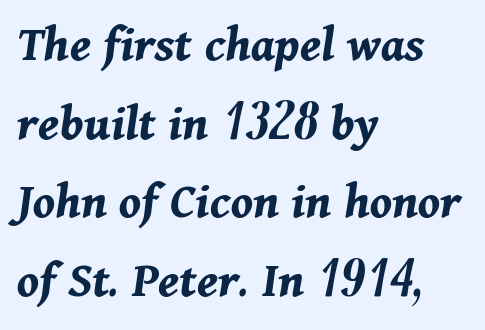
In CSS terms this would be text-align: left. Tracking here is standard; glyphs follow each other at the usual distance. The words here are not underlined. Spacing verdict: proportional, widths tailored to each character.
